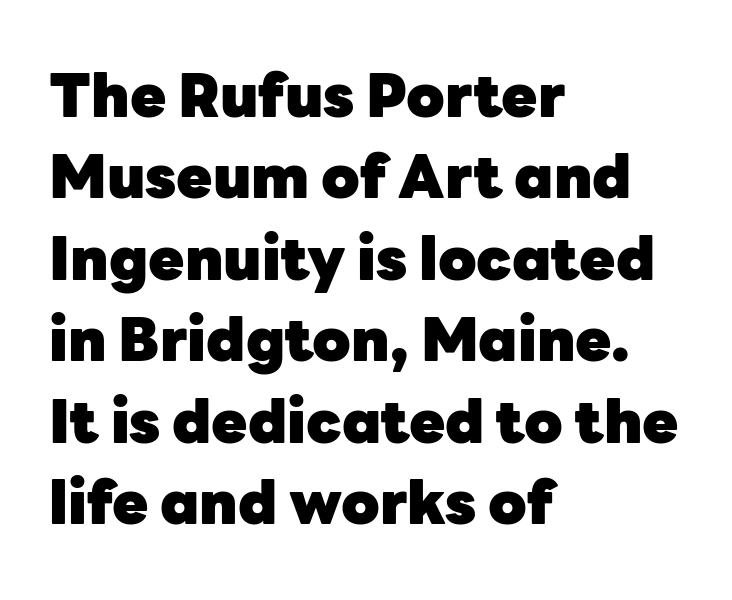
{"serif": "no", "italic": "no", "bold": "yes", "weight": "heavy", "width": "normal", "stroke_contrast": "low", "x_height": "medium", "monospaced": "no", "underline": "no", "align": "left", "line_spacing": "normal", "line_spacing_ratio": 1.38, "letter_spacing": "normal", "letter_spacing_em": 0.0, "glyph_px": 59}
